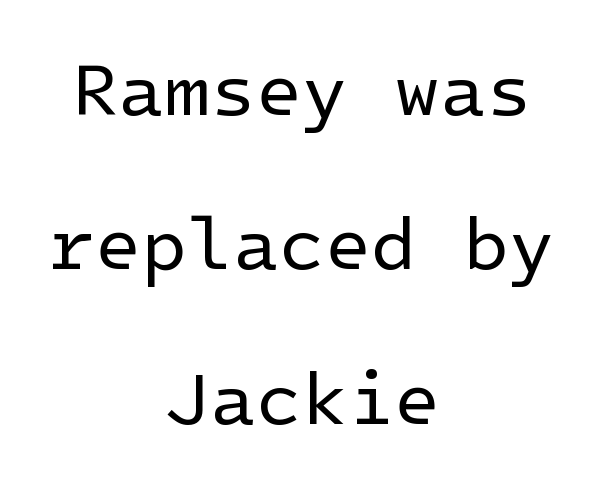
The image shows 75 px regular-weight sans-serif type, upright; set centered, loose line spacing (2.06x), normal letter spacing, not underlined; low stroke contrast and a medium x-height.
